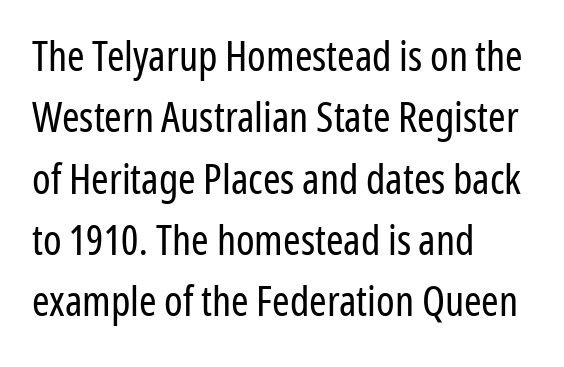
{"serif": "no", "italic": "no", "bold": "no", "weight": "regular", "width": "condensed", "stroke_contrast": "low", "x_height": "medium", "monospaced": "no", "underline": "no", "align": "left", "line_spacing": "normal", "line_spacing_ratio": 1.46, "letter_spacing": "normal", "letter_spacing_em": 0.0, "glyph_px": 42}
